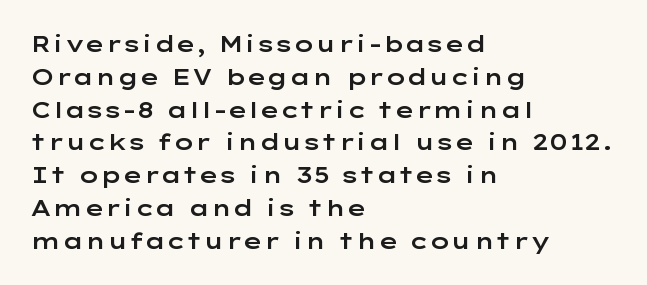
{"italic": "no", "underline": "no", "align": "left", "line_spacing": "normal", "line_spacing_ratio": 1.49, "letter_spacing": "normal", "letter_spacing_em": 0.0, "glyph_px": 22}
